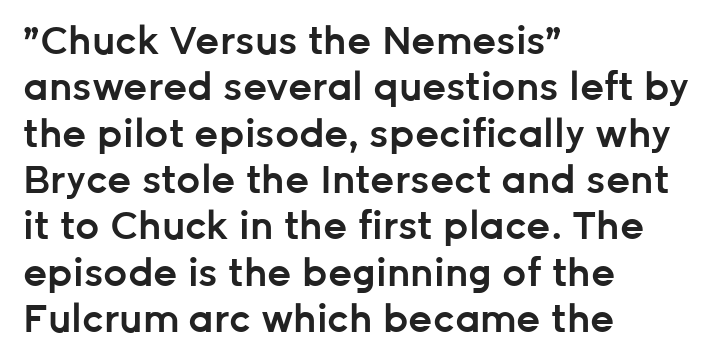
The image shows 38 px semibold sans-serif type, upright; set left-aligned, line spacing 1.22x, normal letter spacing, not underlined; low stroke contrast and a medium x-height.
